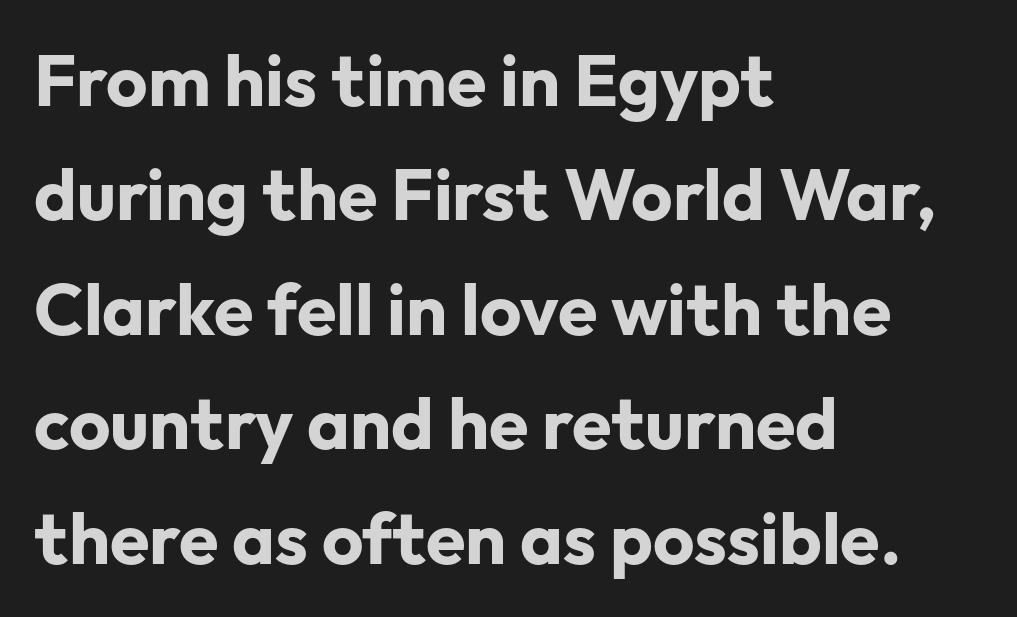
{"serif": "no", "italic": "no", "bold": "yes", "weight": "bold", "width": "normal", "stroke_contrast": "low", "x_height": "medium", "monospaced": "no", "underline": "no", "align": "left", "line_spacing": "normal", "line_spacing_ratio": 1.59, "letter_spacing": "normal", "letter_spacing_em": 0.0, "glyph_px": 72}
